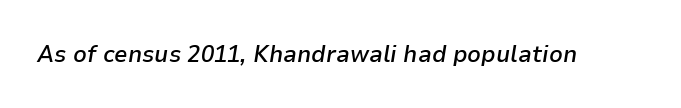
Q: Is the text bold? A: Semi-bold.
Q: Is the text italic (slanted)? A: Yes, it leans right by about 9 degrees.
Q: Is the text underlined? A: No.
Q: Is the spacing between letters normal or unusually wide? A: Normal.
